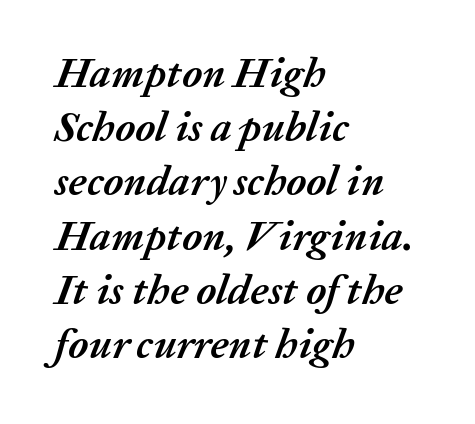
{"italic": "yes", "lean": "right", "slant_degrees": 20, "bold": "yes", "weight": "semibold", "width": "normal", "stroke_contrast": "medium", "x_height": "medium", "monospaced": "no", "underline": "no", "align": "left", "line_spacing": "normal", "line_spacing_ratio": 1.29, "letter_spacing": "normal", "letter_spacing_em": 0.0, "glyph_px": 42}
